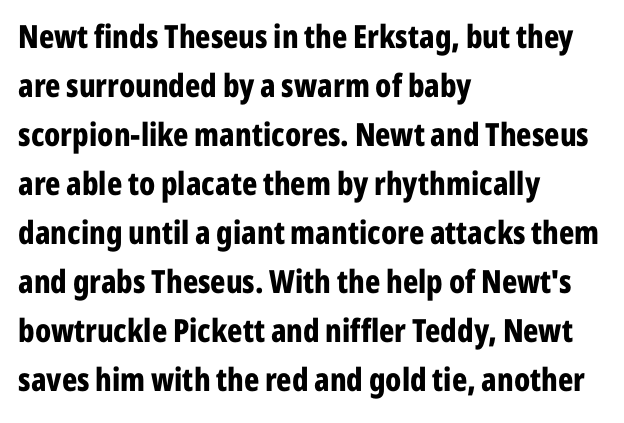
{"serif": "no", "italic": "no", "bold": "yes", "weight": "bold", "width": "condensed", "stroke_contrast": "low", "x_height": "medium", "monospaced": "no", "underline": "no", "align": "left", "line_spacing": "normal", "line_spacing_ratio": 1.53, "letter_spacing": "normal", "letter_spacing_em": 0.0, "glyph_px": 32}
